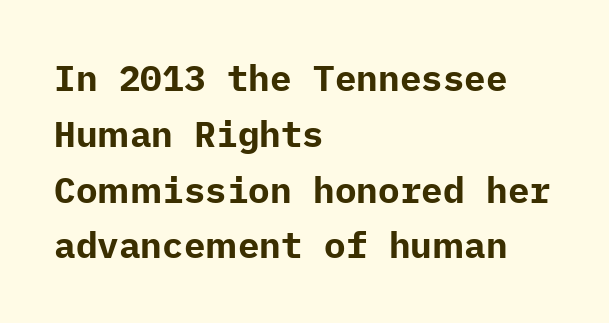
{"serif": "no", "italic": "no", "bold": "yes", "weight": "bold", "width": "normal", "stroke_contrast": "low", "x_height": "medium", "underline": "no", "align": "left", "line_spacing": "normal", "line_spacing_ratio": 1.55, "letter_spacing": "normal", "letter_spacing_em": 0.0, "glyph_px": 36}
